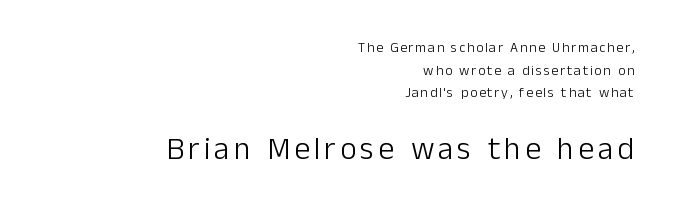
This sample has the flowing, uneven cadence of proportional lettering. I'd call this a sans setting — the letters go barefoot. Is the lower block the larger one? Yes — the lower block carries the bigger type. Caption: multi-line text, flush right, ragged left. The foot of each line stays bare and open.
